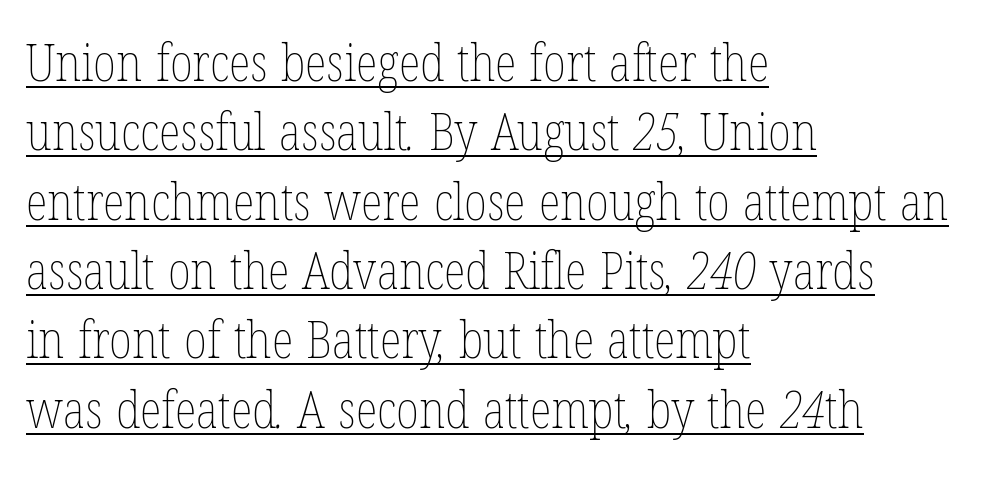
Q: Is the text bold? A: No.
Q: Is the text underlined? A: Yes.
Q: How is the paragraph aligned? A: Left-aligned.
Q: Is the spacing between letters normal or unusually wide? A: Normal.
Q: Is the spacing between lines tight, normal or loose? A: Normal.
Q: Width (condensed, normal, or wide)? A: Condensed.
Q: Stroke contrast? A: Low.
Q: x-height? A: Medium.
Q: Monospaced? A: No.
